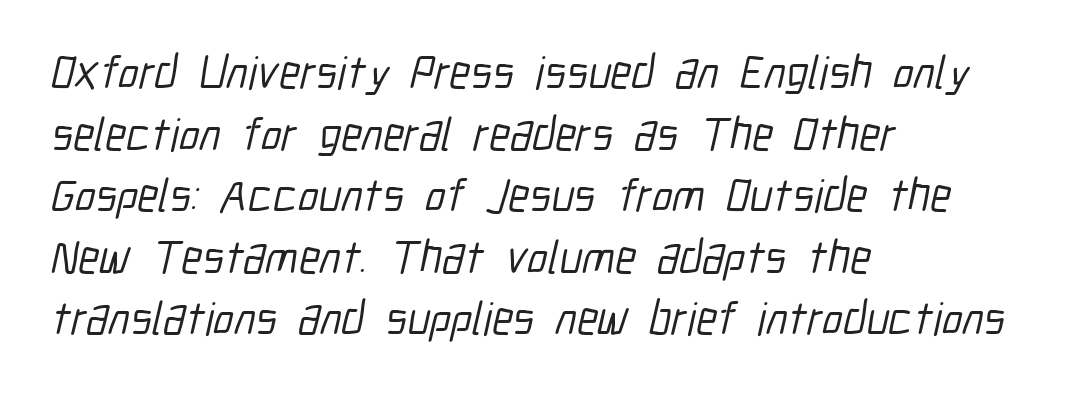
Q: Is the typeface a serif or a sans-serif typeface? A: Sans-serif.
Q: Is the text underlined? A: No.
Q: How is the paragraph aligned? A: Left-aligned.
Q: Is the spacing between letters normal or unusually wide? A: Normal.
Q: Is the spacing between lines tight, normal or loose? A: Normal.
Q: Width (condensed, normal, or wide)? A: Condensed.
Q: Stroke contrast? A: Low.
Q: x-height? A: Medium.
Q: Monospaced? A: No.
